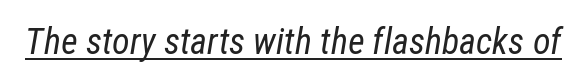
{"italic": "yes", "lean": "right", "slant_degrees": 12, "bold": "no", "weight": "regular", "width": "condensed", "stroke_contrast": "low", "x_height": "medium", "monospaced": "no", "underline": "yes", "letter_spacing": "normal", "letter_spacing_em": 0.0, "glyph_px": 36}
